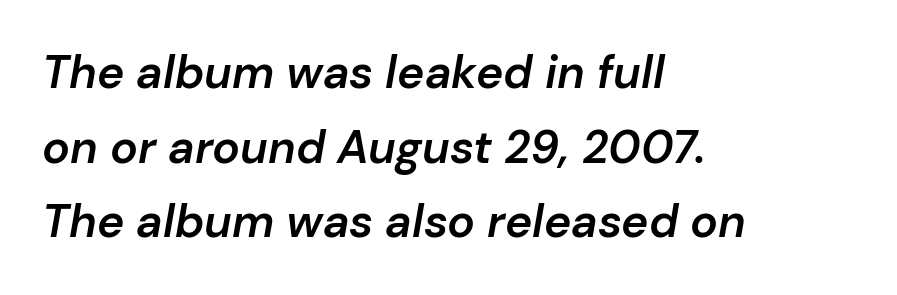
Q: Is the text bold? A: Semi-bold.
Q: Is the text italic (slanted)? A: Yes, it leans right by about 10 degrees.
Q: Is the text underlined? A: No.
Q: How is the paragraph aligned? A: Left-aligned.
Q: Is the spacing between letters normal or unusually wide? A: Normal.
Q: Is the spacing between lines tight, normal or loose? A: Normal.
Q: Width (condensed, normal, or wide)? A: Normal.
Q: Stroke contrast? A: Low.
Q: x-height? A: Medium.
Q: Monospaced? A: No.
